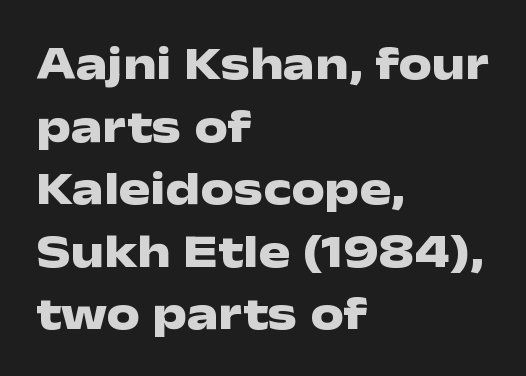
Note: no serifs on the glyphs. Short note: letters normally spaced. Ordinary non-slanted type is in use. The glyphs are unaccompanied by any horizontal stroke below them. The rendering uses natural spacing where letterforms have individual widths.
